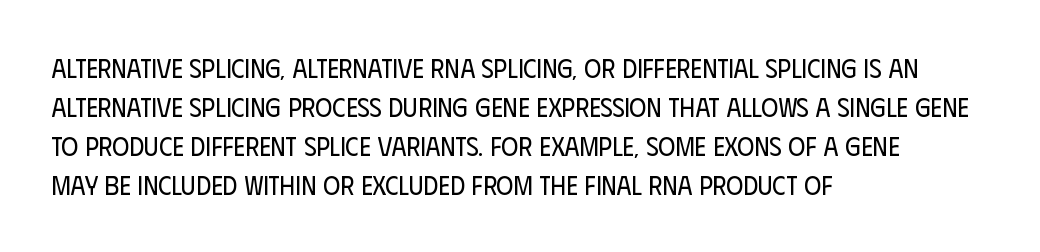
{"italic": "no", "bold": "no", "underline": "no", "align": "left", "line_spacing": "normal", "line_spacing_ratio": 1.5, "letter_spacing": "normal", "letter_spacing_em": 0.0, "glyph_px": 26}
